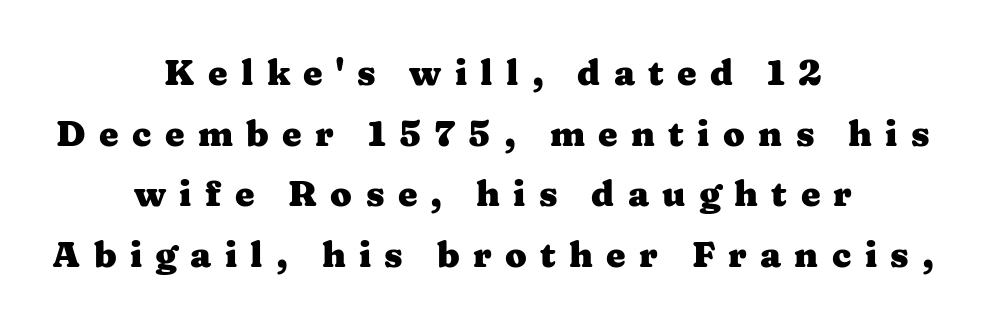
The compositor balanced each line on the midline. A clean baseline with only descenders dipping below it. The letters are spread apart with noticeably loose tracking. Does the type have serifs? Yes, each stem ends in a small foot. You could not count columns in this text — the font is proportionally spaced. Do the letters lean? They stand straight.
